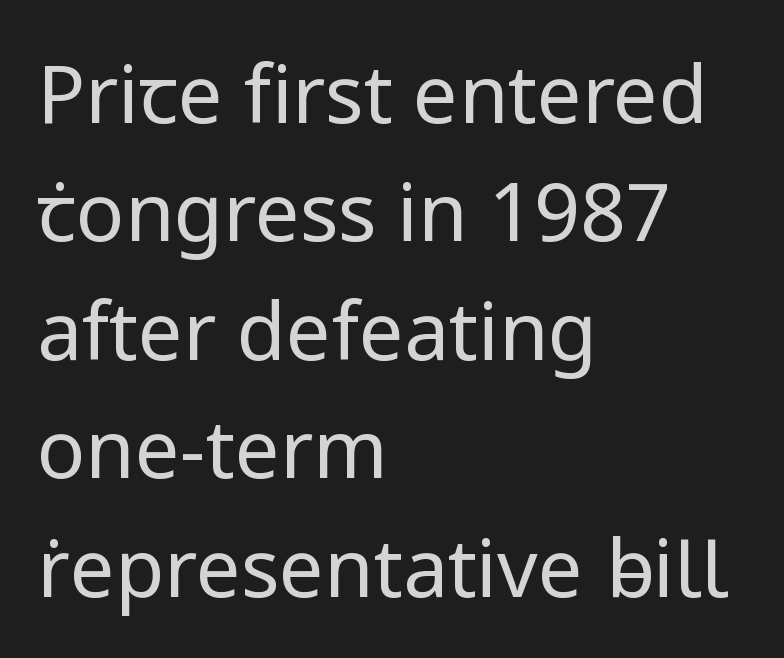
There is no visible air inserted between adjacent glyphs. The rendering uses natural spacing where letterforms have individual widths. Each new line begins a customary step beneath the previous one. Each stroke keeps to a modest, everyday thickness or less. Notice how the passage keeps a crisp vertical edge on the left only.
